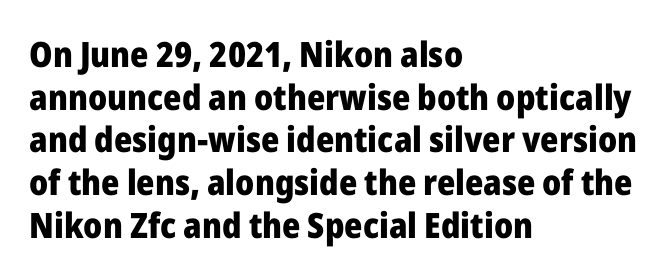
Q: Is the text bold? A: Yes.
Q: Is the text italic (slanted)? A: No, it is upright.
Q: Is the typeface a serif or a sans-serif typeface? A: Sans-serif.
Q: Is the text underlined? A: No.
Q: How is the paragraph aligned? A: Left-aligned.
Q: Is the spacing between letters normal or unusually wide? A: Normal.
Q: Width (condensed, normal, or wide)? A: Normal.
Q: Stroke contrast? A: Low.
Q: x-height? A: Medium.
Q: Monospaced? A: No.
